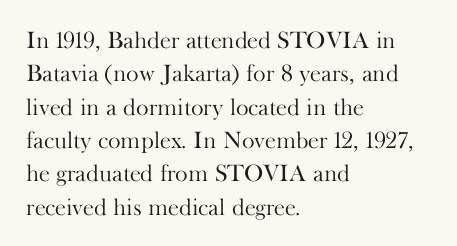
The letterforms sit at book weight or below. Posture: straight, roman, zero tilt. Tracking value appears to be zero — textbook default spacing. The passage shown stacks its lines at a standard gap. Is the block centered? No — it sits flush against the left margin. The foot of each line stays bare and open.
